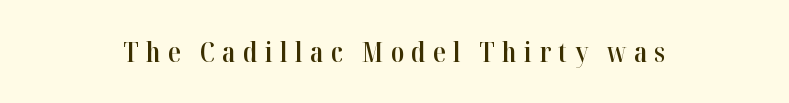
Q: Is the text bold? A: Semi-bold.
Q: Is the text italic (slanted)? A: No, it is upright.
Q: Is the typeface a serif or a sans-serif typeface? A: Serif.
Q: Is the text underlined? A: No.
Q: How is the paragraph aligned? A: Centered.
Q: Is the spacing between letters normal or unusually wide? A: Unusually wide.
Q: Width (condensed, normal, or wide)? A: Condensed.
Q: Stroke contrast? A: High.
Q: x-height? A: Medium.
Q: Monospaced? A: No.
